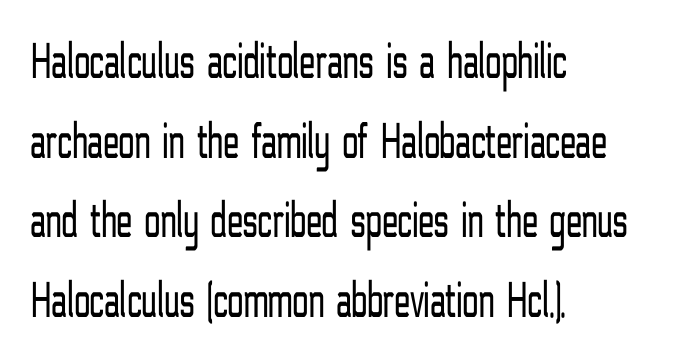
The image shows 52 px light, condensed sans-serif type, upright; set left-aligned, normal line spacing (1.53x), normal letter spacing, not underlined; low stroke contrast and a medium x-height.
